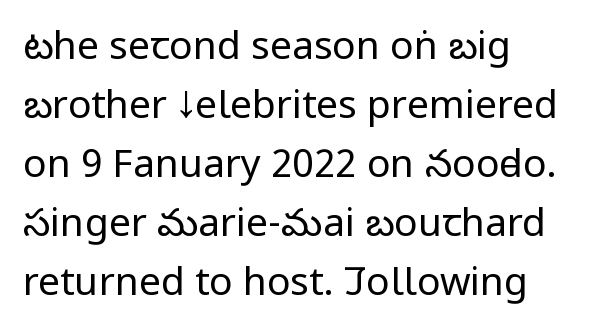
Q: Is the text bold? A: No.
Q: Is the text italic (slanted)? A: No, it is upright.
Q: Is the typeface a serif or a sans-serif typeface? A: Sans-serif.
Q: Is the text underlined? A: No.
Q: How is the paragraph aligned? A: Left-aligned.
Q: Is the spacing between letters normal or unusually wide? A: Normal.
Q: Is the spacing between lines tight, normal or loose? A: Normal.
Q: Width (condensed, normal, or wide)? A: Condensed.
Q: Stroke contrast? A: Low.
Q: x-height? A: Large.
Q: Monospaced? A: No.
